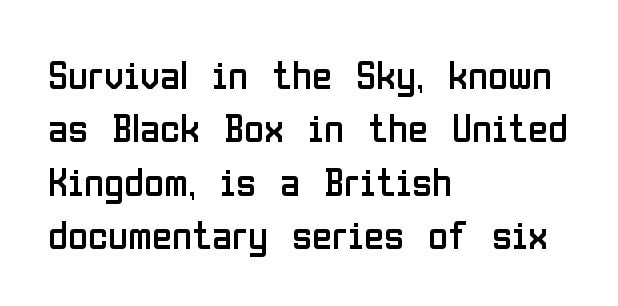
{"serif": "no", "italic": "no", "bold": "no", "weight": "regular", "width": "condensed", "stroke_contrast": "low", "x_height": "medium", "monospaced": "no", "underline": "no", "align": "left", "line_spacing": "normal", "line_spacing_ratio": 1.3, "letter_spacing": "normal", "letter_spacing_em": 0.0, "glyph_px": 41}
